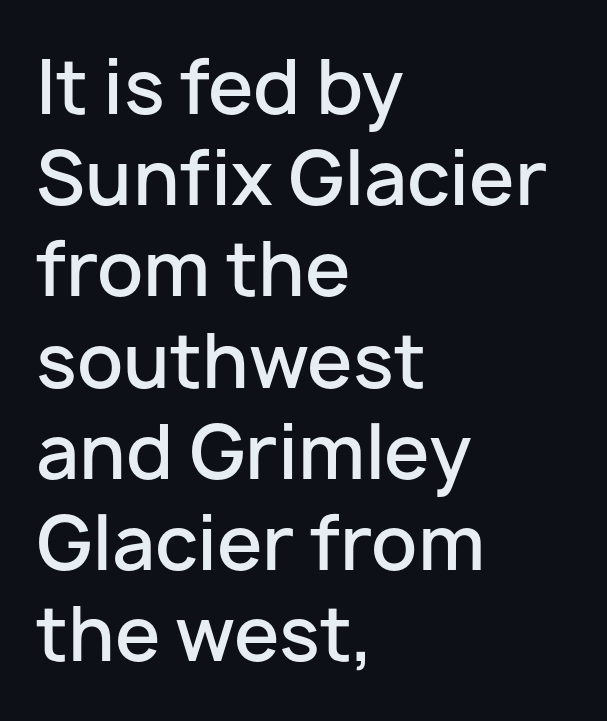
{"serif": "no", "italic": "no", "bold": "semi", "weight": "semibold", "width": "normal", "stroke_contrast": "low", "x_height": "medium", "monospaced": "no", "underline": "no", "align": "left", "line_spacing": "normal", "line_spacing_ratio": 1.25, "letter_spacing": "normal", "letter_spacing_em": 0.0, "glyph_px": 73}
